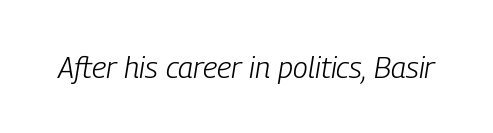
How are the letters spaced? Ordinarily, with no added tracking. The weight would be labelled regular, book, light, or lighter still. A clean baseline with only descenders dipping below it. Note the varied advance widths — an 'i' is clearly narrower than an 'm'. Slanted lettering throughout.
